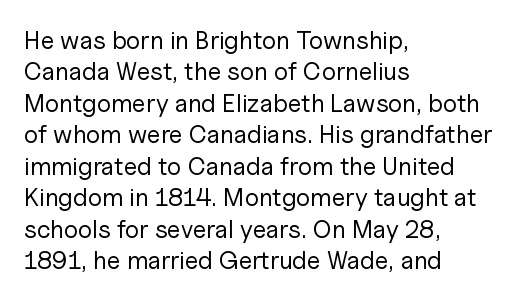
The image shows 25 px text type, upright; set left-aligned, normal line spacing (1.26x), normal letter spacing, not underlined.
